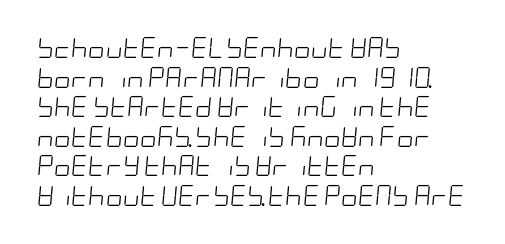
Q: Is the text bold? A: No.
Q: Is the text italic (slanted)? A: Yes, it leans right by about 5 degrees.
Q: Is the text underlined? A: No.
Q: How is the paragraph aligned? A: Left-aligned.
Q: Is the spacing between letters normal or unusually wide? A: Normal.
Q: Is the spacing between lines tight, normal or loose? A: Normal.
